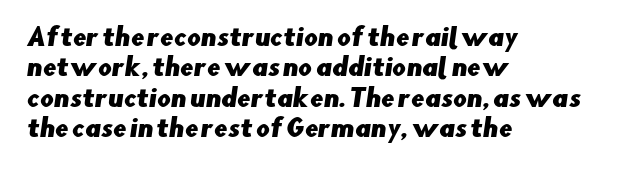
{"underline": "no", "align": "left", "line_spacing": "normal", "line_spacing_ratio": 1.27, "letter_spacing": "normal", "letter_spacing_em": 0.0, "glyph_px": 24}
